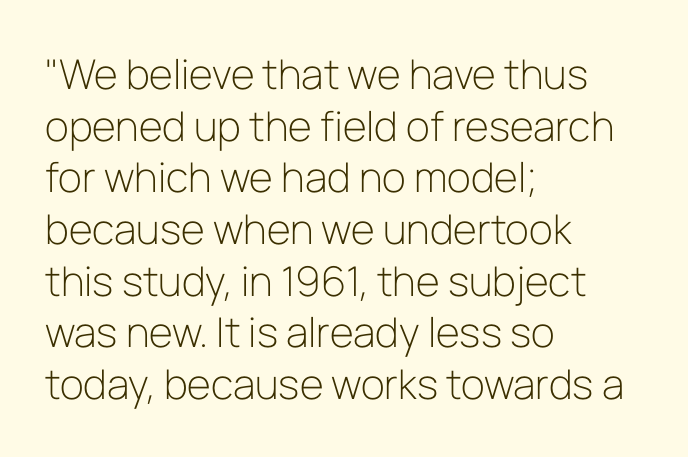
Q: Is the text bold? A: No.
Q: Is the text italic (slanted)? A: No, it is upright.
Q: Is the typeface a serif or a sans-serif typeface? A: Sans-serif.
Q: Is the text underlined? A: No.
Q: How is the paragraph aligned? A: Left-aligned.
Q: Is the spacing between letters normal or unusually wide? A: Normal.
Q: Is the spacing between lines tight, normal or loose? A: Normal.
Q: Width (condensed, normal, or wide)? A: Normal.
Q: Stroke contrast? A: Low.
Q: x-height? A: Medium.
Q: Monospaced? A: No.
